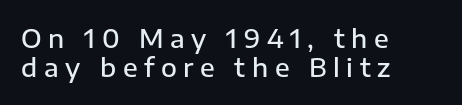
The image shows 26 px text type, upright; set left-aligned, tight line spacing (1.12x), unusually wide letter spacing (+0.25 em), not underlined.
